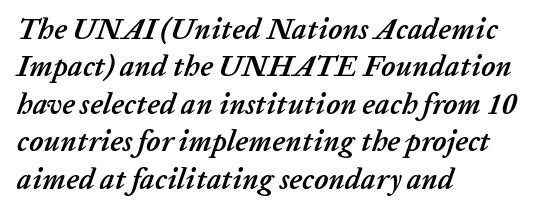
Typesetter's note: full bold, strokes at maximum text heaviness. Each line starts at the same left margin while the right side varies. The rows are spaced the way most documents space them. The whole block is typeset with a tilt. Check the space under the baseline: it is left empty. Observe the ordinary spacing: letters are neighbours, not strangers.
